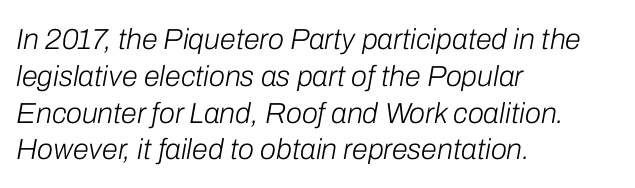
{"italic": "yes", "lean": "right", "slant_degrees": 10, "bold": "no", "weight": "light", "width": "normal", "stroke_contrast": "low", "x_height": "medium", "monospaced": "no", "underline": "no", "align": "left", "line_spacing": "normal", "line_spacing_ratio": 1.27, "letter_spacing": "normal", "letter_spacing_em": 0.0, "glyph_px": 29}
